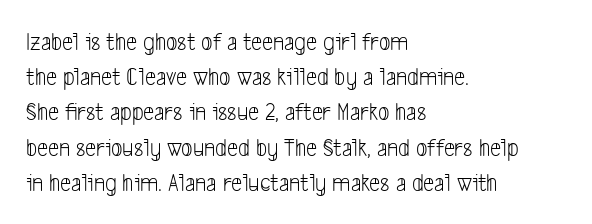
{"bold": "no", "underline": "no", "align": "left", "line_spacing": "normal", "line_spacing_ratio": 1.41, "letter_spacing": "normal", "letter_spacing_em": 0.0, "glyph_px": 25}
